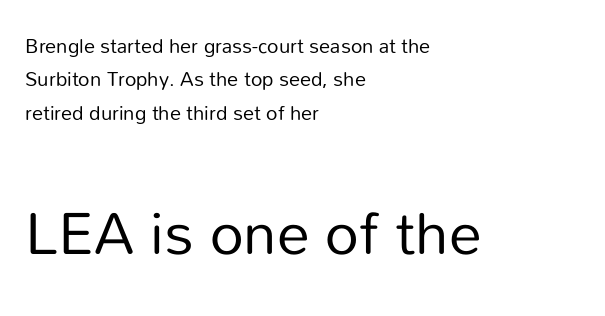
The image shows 59 px regular-weight sans-serif type, upright; set left-aligned, normal line spacing (1.67x), normal letter spacing, not underlined; the second (bottom) block is 2.95x larger; low stroke contrast and a medium x-height.
